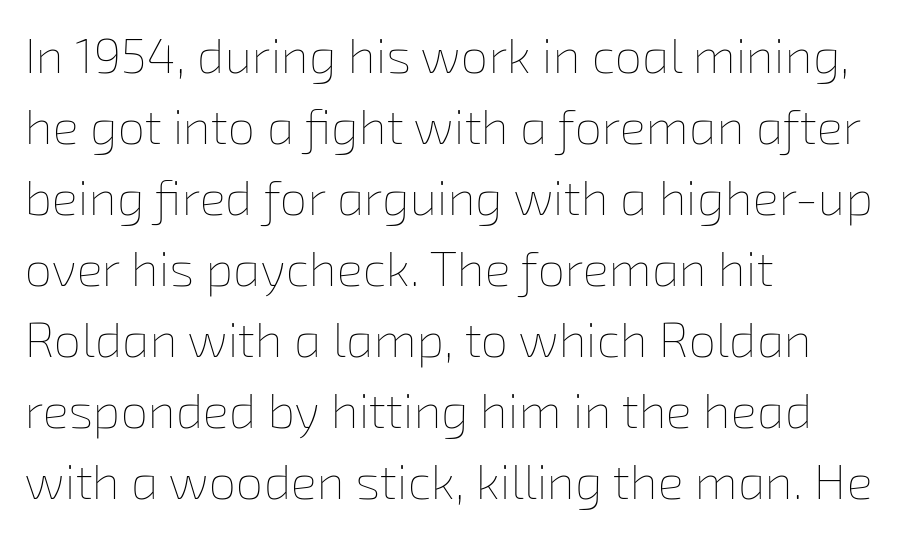
The image shows 49 px thin type; set left-aligned, normal line spacing (1.45x), normal letter spacing, not underlined; low stroke contrast and a medium x-height.
